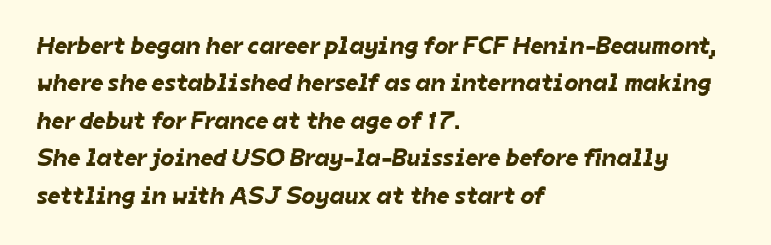
{"underline": "no", "align": "left", "line_spacing": "normal", "line_spacing_ratio": 1.5, "letter_spacing": "normal", "letter_spacing_em": 0.0, "glyph_px": 25}
